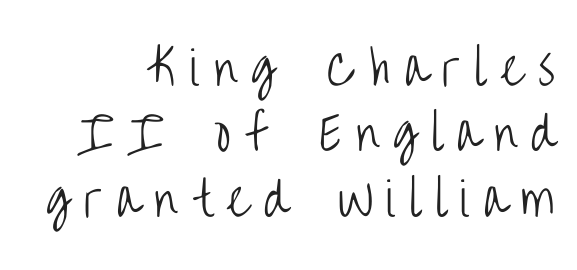
The glyphs in this specimen are sans serif. Leading: standard. The tracking jumps out immediately: characters are airy and widely separated. On a weight scale, this lands at 450 or below. Rule under the text: the space is simply empty.
